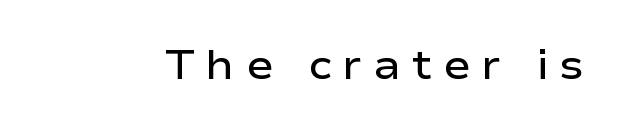
Moderately thickened strokes mark this as semibold type. Underlining? Definitely not there. A typesetter would mark this as roman, not italic. Is this a fixed-width face? No — the glyphs have proportional, varying widths. You could only call the tracking loose — the letters float apart. The font family rendered here belongs to the sans-serif group.
